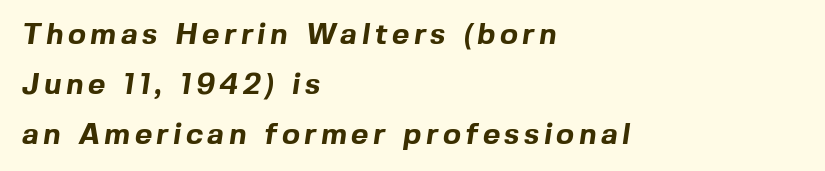
{"serif": "no", "bold": "yes", "weight": "bold", "width": "normal", "x_height": "medium", "monospaced": "no", "underline": "no", "align": "left", "line_spacing": "normal", "line_spacing_ratio": 1.66, "glyph_px": 30}
